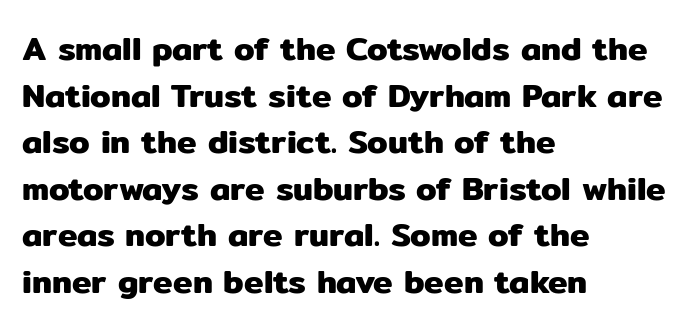
The image shows 33 px sans-serif type, upright; set left-aligned, normal line spacing (1.41x), normal letter spacing, not underlined; low stroke contrast and a medium x-height.
